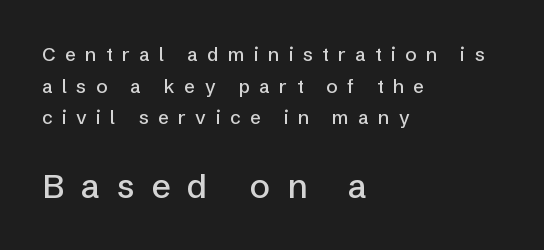
Q: Is the text italic (slanted)? A: No, it is upright.
Q: Is the typeface a serif or a sans-serif typeface? A: Sans-serif.
Q: Is the text underlined? A: No.
Q: How is the paragraph aligned? A: Left-aligned.
Q: Is the spacing between letters normal or unusually wide? A: Unusually wide.
Q: Is the spacing between lines tight, normal or loose? A: Normal.
Q: Which block of text is set in a larger size, the first (top) or the second (bottom)? A: The second (bottom) one.
Q: Width (condensed, normal, or wide)? A: Normal.
Q: Stroke contrast? A: Low.
Q: x-height? A: Medium.
Q: Monospaced? A: No.
